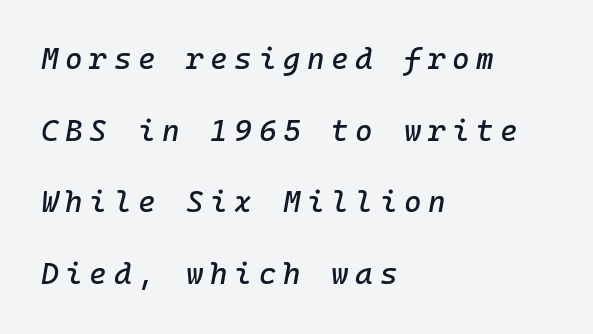
Q: Is the text italic (slanted)? A: Yes, it leans right by about 10 degrees.
Q: Is the text underlined? A: No.
Q: How is the paragraph aligned? A: Left-aligned.
Q: Is the spacing between letters normal or unusually wide? A: Unusually wide.
Q: Is the spacing between lines tight, normal or loose? A: Loose.
Q: Width (condensed, normal, or wide)? A: Normal.
Q: Stroke contrast? A: Low.
Q: x-height? A: Medium.
